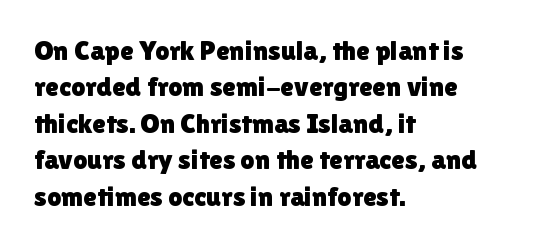
Which margin do the lines hug? The left one — the right edge is uneven. Is the letter spacing exaggerated? No — it looks like the ordinary default. Notice how descenders clear the ascenders below comfortably — that's standard leading. Serif or sans? Sans — the stroke terminals are bare. These lines are rendered in a variable-pitch font. This sample uses an upright cut, with every glyph sitting square on the baseline.
